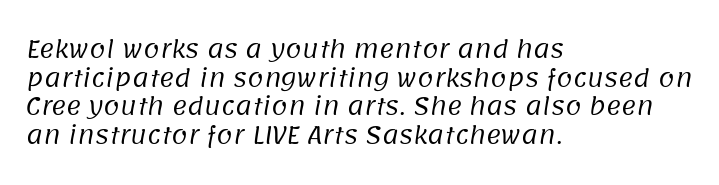
{"bold": "no", "underline": "no", "align": "left", "line_spacing_ratio": 1.24, "letter_spacing": "normal", "letter_spacing_em": 0.0, "glyph_px": 23}
